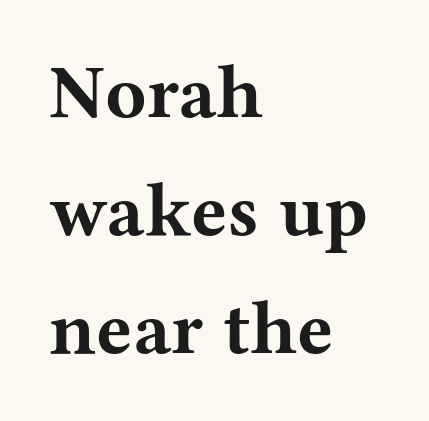
The image shows 76 px bold, wide serif type, upright; set left-aligned, normal line spacing (1.55x), normal letter spacing, not underlined; medium stroke contrast and a medium x-height.
